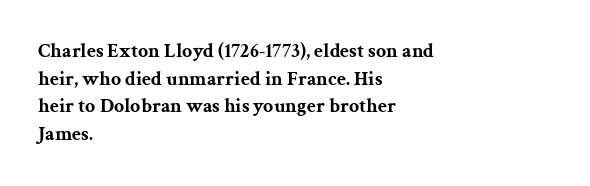
The image shows 20 px bold type, upright; set left-aligned, normal line spacing (1.38x), normal letter spacing, not underlined.
